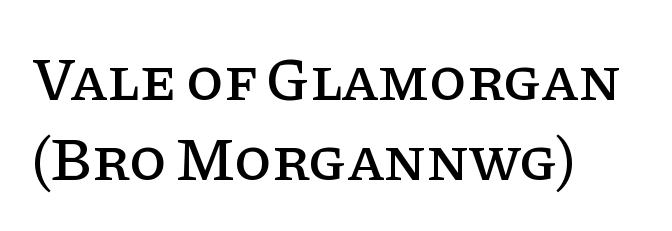
Style check: upright. Letterform terminals end in serifs throughout the passage. The rag falls on the right side of this text block. Varying glyph widths throughout — classic text-font behaviour. Does the leading feel generous? No, just average.
